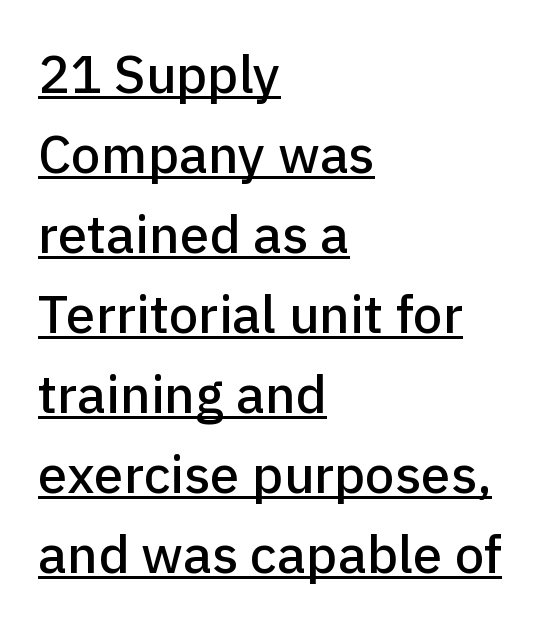
The image shows 53 px sans-serif type, upright; set left-aligned, normal line spacing (1.51x), normal letter spacing, underlined; low stroke contrast and a medium x-height.
